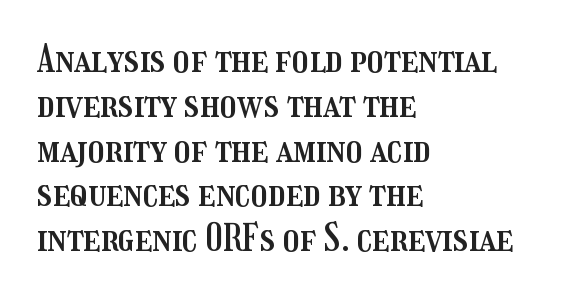
Every stem runs plumb, perpendicular to the baseline. No word sits above an underline. Note the varied advance widths — an 'i' is clearly narrower than an 'm'. The lines are quadded left.
